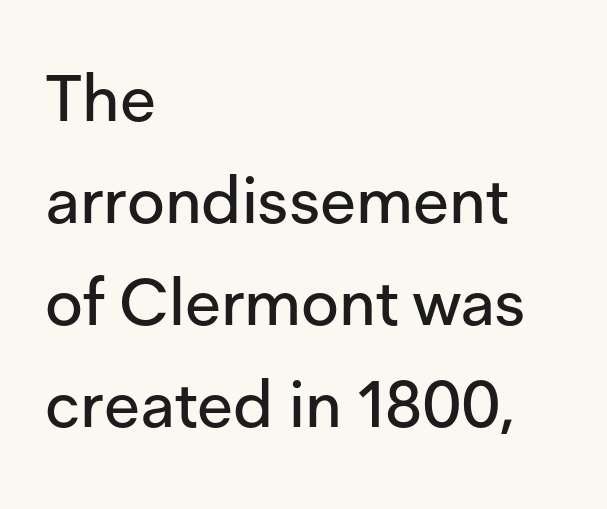
The rendering anchors every line to the left-hand side. This is the regular roman posture of the typeface. Varying glyph widths throughout — classic text-font behaviour. Plain, unruled lines of type.
